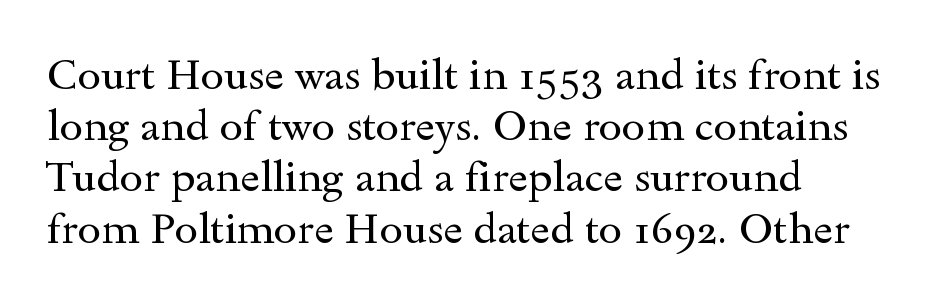
{"serif": "yes", "italic": "no", "bold": "no", "weight": "regular", "width": "wide", "x_height": "small", "monospaced": "no", "underline": "no", "line_spacing_ratio": 1.22, "letter_spacing": "normal", "letter_spacing_em": 0.0, "glyph_px": 42}
